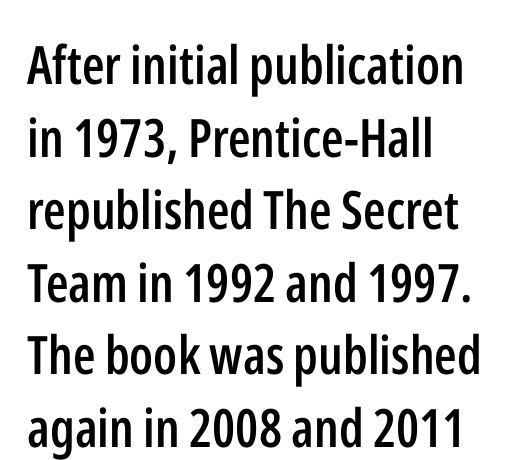
You could not count columns in this text — the font is proportionally spaced. Glyph-to-glyph distance matches everyday printed text. What's the leading like? Ordinary, nothing unusual. It's the straight-up-and-down kind of type. The sample has been set in demibold, a notch under bold.
